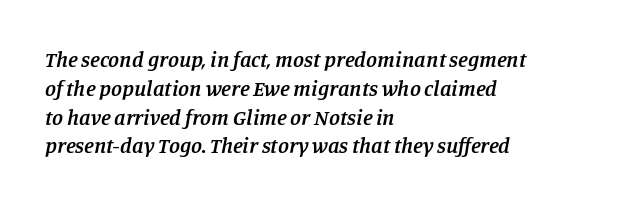
Q: Is the text bold? A: Semi-bold.
Q: Is the text italic (slanted)? A: Yes, it leans right by about 11 degrees.
Q: Is the text underlined? A: No.
Q: How is the paragraph aligned? A: Left-aligned.
Q: Is the spacing between letters normal or unusually wide? A: Normal.
Q: Is the spacing between lines tight, normal or loose? A: Normal.
